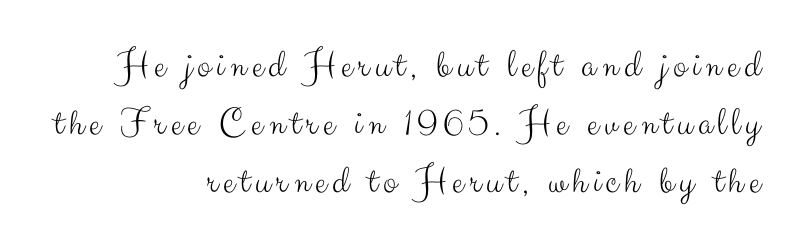
The passage shown is not bold in any degree. The glyphs are unaccompanied by any horizontal stroke below them. Evenly set lines give the paragraph a standard silhouette. Here the designer chose a conventional face with non-uniform glyph widths. Does the type have serifs? No, each stem ends abruptly.
